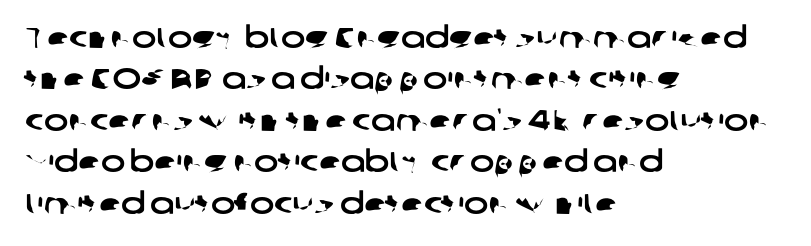
The image shows 29 px wide sans-serif type; set left-aligned, normal line spacing (1.43x), normal letter spacing, not underlined; low stroke contrast and a medium x-height.
